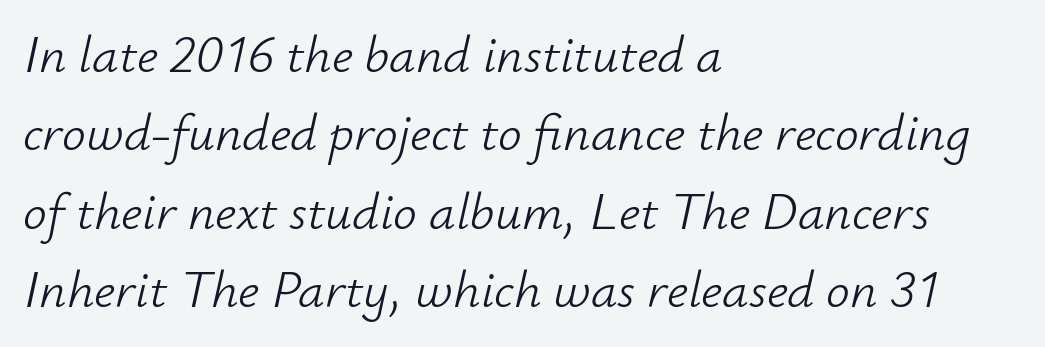
The image shows 53 px light type, italic (leaning right); set left-aligned, normal line spacing (1.48x), normal letter spacing, not underlined; low stroke contrast and a small x-height.
